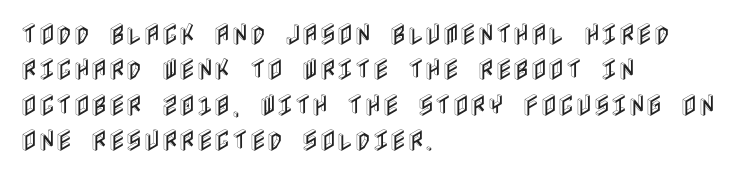
Q: Is the text italic (slanted)? A: No, it is upright.
Q: Is the text underlined? A: No.
Q: How is the paragraph aligned? A: Left-aligned.
Q: Is the spacing between letters normal or unusually wide? A: Normal.
Q: Is the spacing between lines tight, normal or loose? A: Normal.
